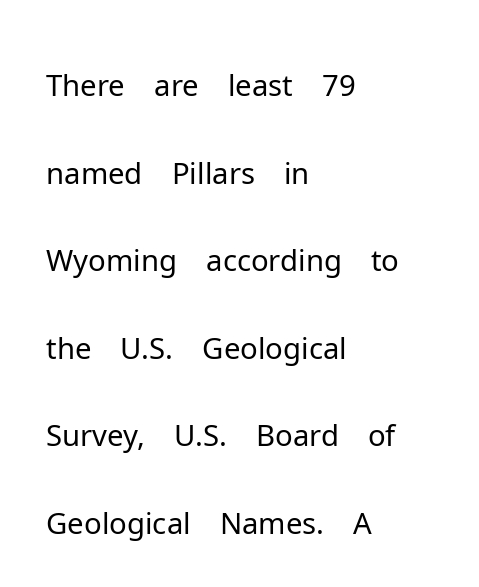
The image shows 60 px light sans-serif type, upright; set left-aligned, normal line spacing (1.46x), normal letter spacing, not underlined; low stroke contrast and a medium x-height.
